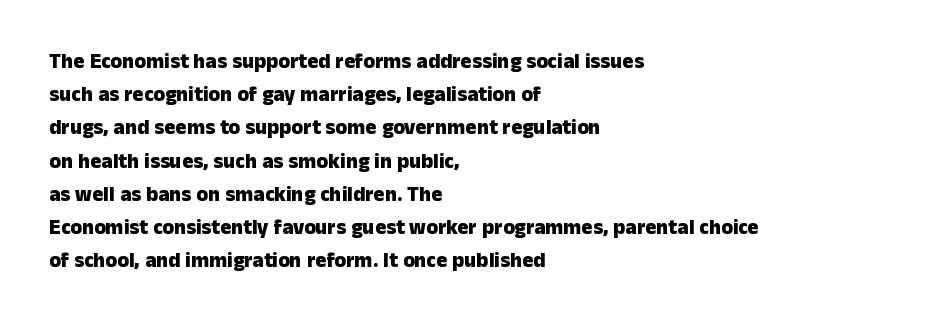
{"italic": "no", "bold": "yes", "underline": "no", "align": "left", "line_spacing": "normal", "line_spacing_ratio": 1.58, "letter_spacing": "normal", "letter_spacing_em": 0.0, "glyph_px": 21}
